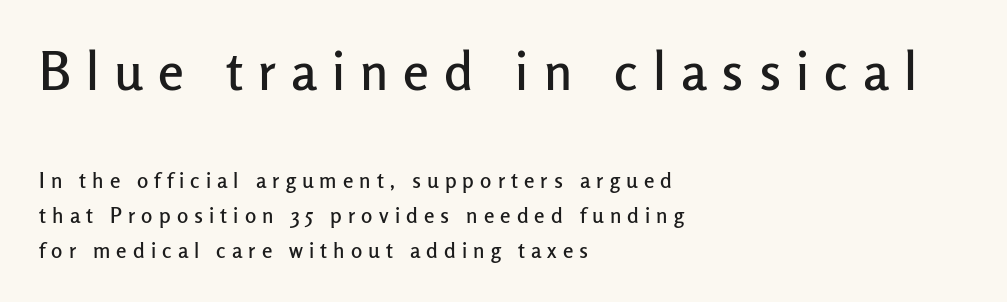
The image shows 52 px sans-serif type, upright; set left-aligned, normal line spacing (1.66x), unusually wide letter spacing (+0.29 em), not underlined; the first (top) block is 2.48x larger; low stroke contrast and a medium x-height.
